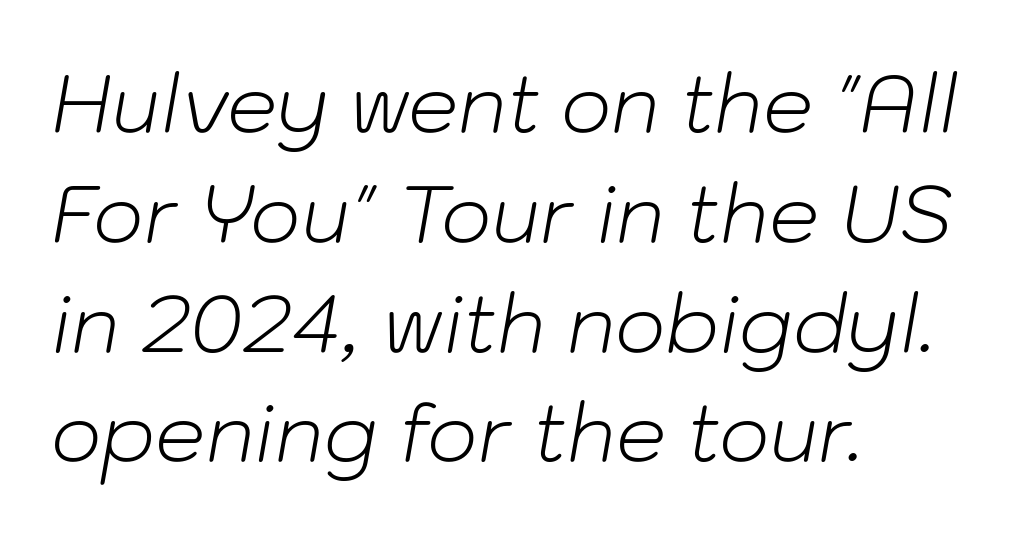
Q: Is the text bold? A: No.
Q: Is the text italic (slanted)? A: Yes, it leans right by about 10 degrees.
Q: Is the text underlined? A: No.
Q: How is the paragraph aligned? A: Left-aligned.
Q: Is the spacing between letters normal or unusually wide? A: Normal.
Q: Is the spacing between lines tight, normal or loose? A: Normal.
Q: Width (condensed, normal, or wide)? A: Normal.
Q: Stroke contrast? A: Low.
Q: x-height? A: Medium.
Q: Monospaced? A: No.
